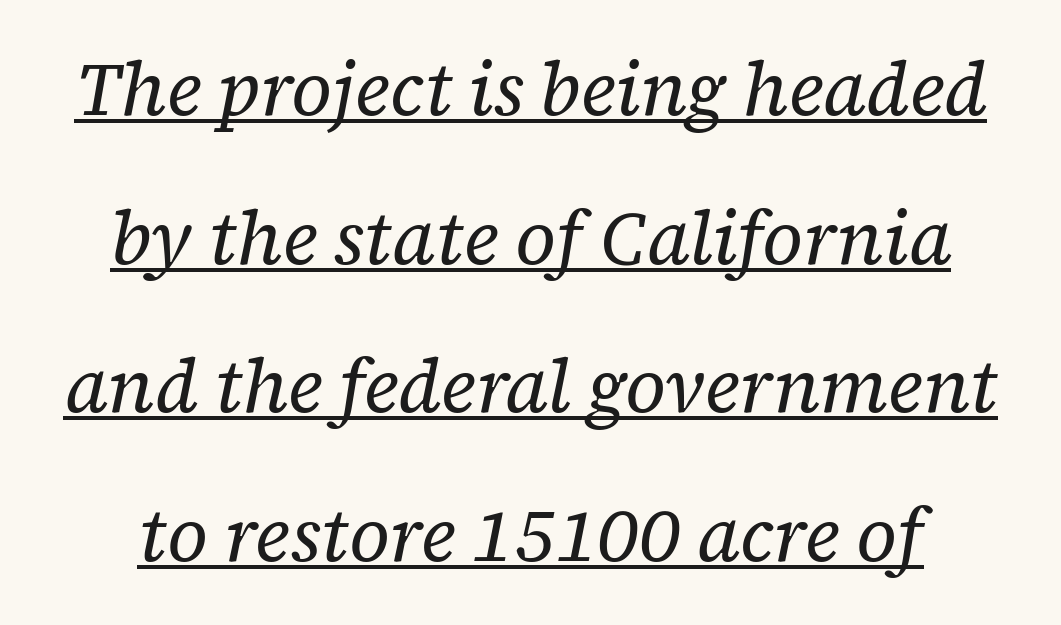
{"serif": "yes", "italic": "yes", "lean": "right", "slant_degrees": 12, "bold": "no", "weight": "regular", "width": "normal", "stroke_contrast": "low", "x_height": "medium", "monospaced": "no", "underline": "yes", "line_spacing": "loose", "line_spacing_ratio": 2.01, "letter_spacing": "normal", "letter_spacing_em": 0.0, "glyph_px": 74}
